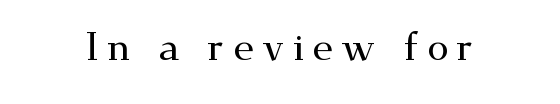
The image shows 39 px wide serif type, upright; set unusually wide letter spacing (+0.21 em), not underlined; medium stroke contrast and a small x-height.
